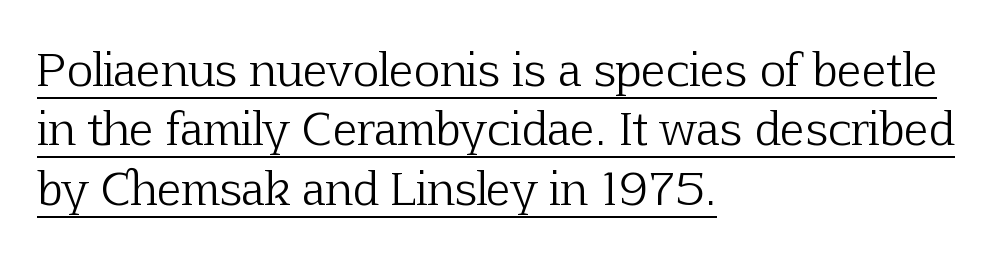
Students, observe: this is what conventionally led text looks like. The paragraph has a hard left edge and a soft right edge. Little horizontal feet cap the strokes, marking this as serif type. Vertical strokes here are truly vertical. A continuous stroke trails under the words, as in a hyperlink. Default kerning and tracking; the words read as compact shapes.
